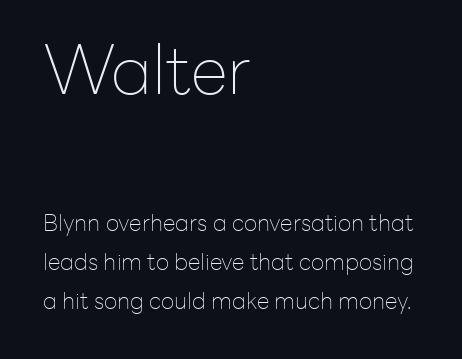
The image shows 68 px thin sans-serif type, upright; set left-aligned, normal line spacing (1.7x), normal letter spacing, not underlined; the first (top) block is 2.96x larger; low stroke contrast and a medium x-height.
